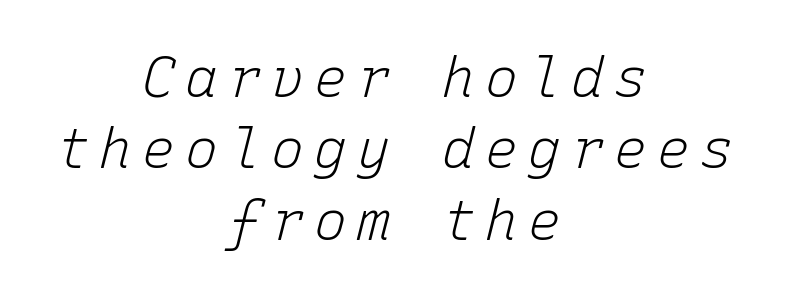
{"italic": "yes", "lean": "right", "slant_degrees": 15, "bold": "no", "weight": "light", "width": "normal", "stroke_contrast": "low", "x_height": "medium", "monospaced": "yes", "underline": "no", "align": "center", "line_spacing": "normal", "line_spacing_ratio": 1.3, "glyph_px": 55}
